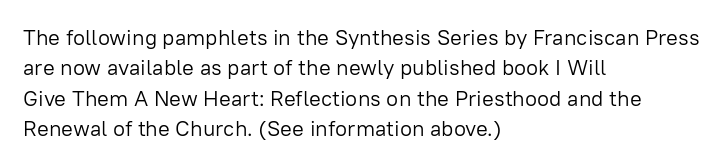
A quiet, ordinary-to-light weight characterises the typeface. The text block is weighted toward the left margin, trailing off unevenly rightward. This rendering leaves character spacing at its baseline value. Characters remain perfectly vertical along every line. The strip under each line holds only bare page.
